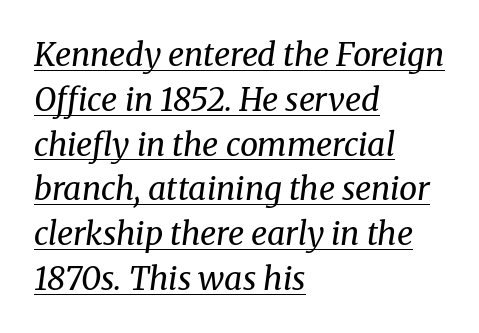
The image shows 32 px regular-weight serif type, italic (leaning right); set left-aligned, normal line spacing (1.4x), normal letter spacing, underlined; medium stroke contrast and a medium x-height.
